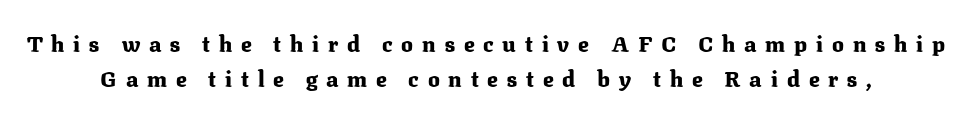
Q: Is the text bold? A: Yes.
Q: Is the text italic (slanted)? A: No, it is upright.
Q: Is the text underlined? A: No.
Q: Is the spacing between letters normal or unusually wide? A: Unusually wide.
Q: Is the spacing between lines tight, normal or loose? A: Normal.
